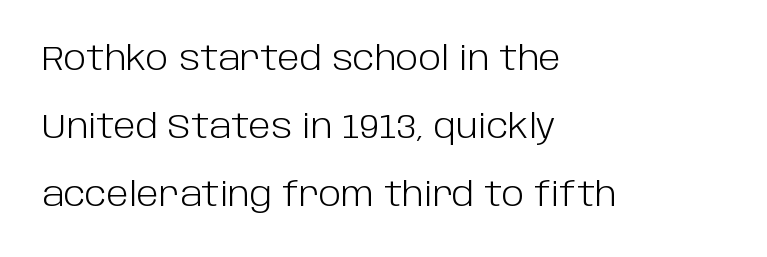
{"serif": "no", "italic": "no", "bold": "no", "weight": "light", "width": "normal", "stroke_contrast": "low", "x_height": "large", "monospaced": "no", "underline": "no", "align": "left", "line_spacing": "loose", "line_spacing_ratio": 2.0, "letter_spacing": "normal", "letter_spacing_em": 0.0, "glyph_px": 34}
